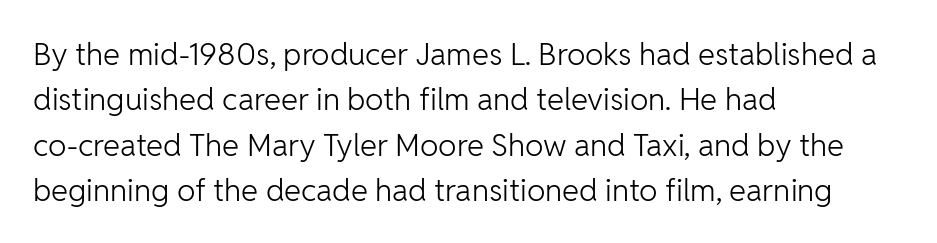
{"serif": "no", "italic": "no", "bold": "no", "weight": "light", "width": "normal", "stroke_contrast": "low", "x_height": "medium", "monospaced": "no", "underline": "no", "align": "left", "line_spacing": "normal", "line_spacing_ratio": 1.46, "letter_spacing": "normal", "letter_spacing_em": 0.0, "glyph_px": 31}
